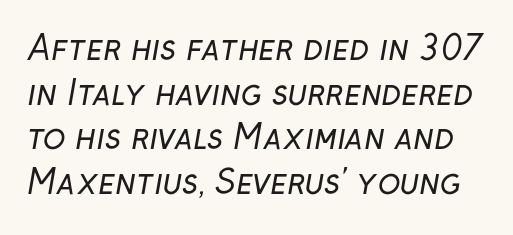
Q: Is the text bold? A: No.
Q: Is the typeface a serif or a sans-serif typeface? A: Sans-serif.
Q: Is the text underlined? A: No.
Q: Is the spacing between letters normal or unusually wide? A: Normal.
Q: Is the spacing between lines tight, normal or loose? A: Normal.
Q: Width (condensed, normal, or wide)? A: Normal.
Q: Stroke contrast? A: Low.
Q: x-height? A: Medium.
Q: Monospaced? A: No.
